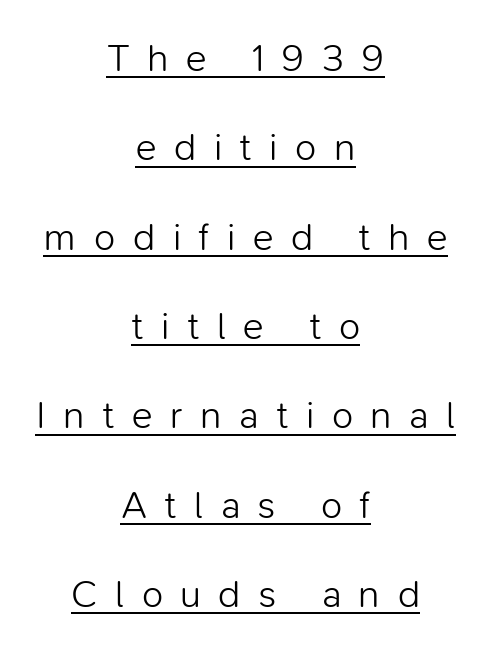
The image shows 39 px light sans-serif type, upright; set centered, loose line spacing (2.29x), unusually wide letter spacing (+0.45 em), underlined; low stroke contrast and a medium x-height.
